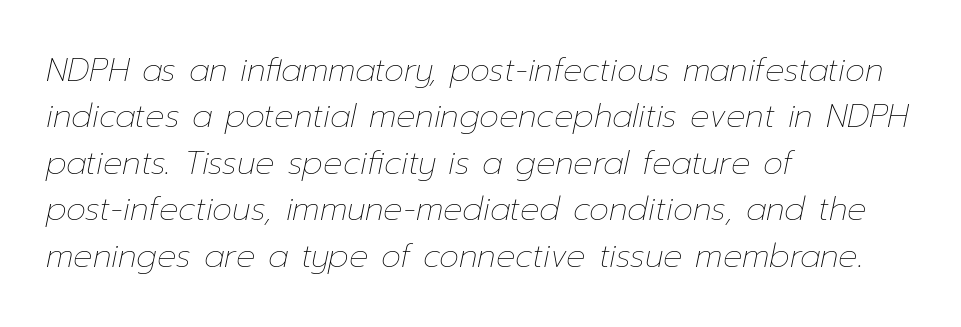
{"italic": "yes", "lean": "right", "slant_degrees": 12, "bold": "no", "weight": "thin", "width": "normal", "stroke_contrast": "low", "x_height": "medium", "monospaced": "no", "underline": "no", "align": "left", "line_spacing": "normal", "line_spacing_ratio": 1.45, "letter_spacing": "normal", "letter_spacing_em": 0.0, "glyph_px": 32}
